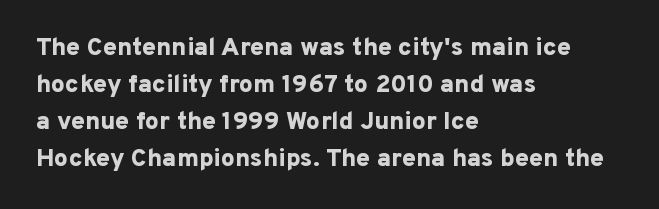
The image shows 25 px bold type, upright; set left-aligned, normal line spacing (1.48x), normal letter spacing, not underlined.
